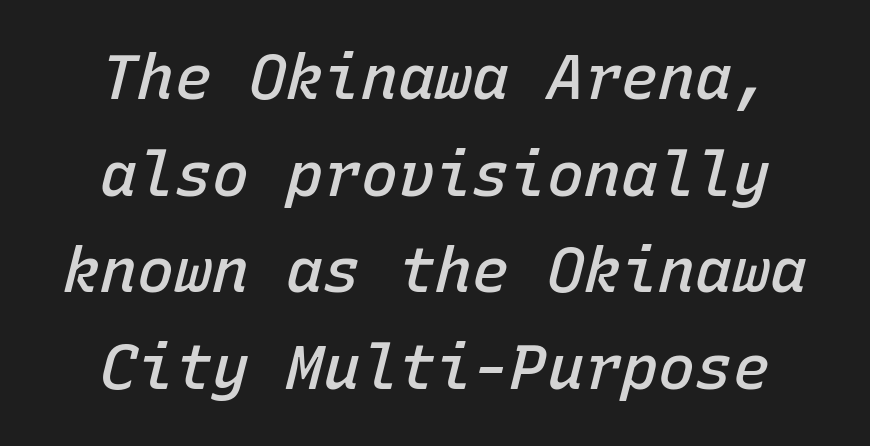
Decoration check: the copy has no underline. These lines are rendered in a fixed-pitch font. Tracking value appears to be zero — textbook default spacing. There's an unmistakable incline to the writing here. Moderately thickened strokes mark this as semibold type. Reading down the column, the eye jumps a familiar distance to each next line.
